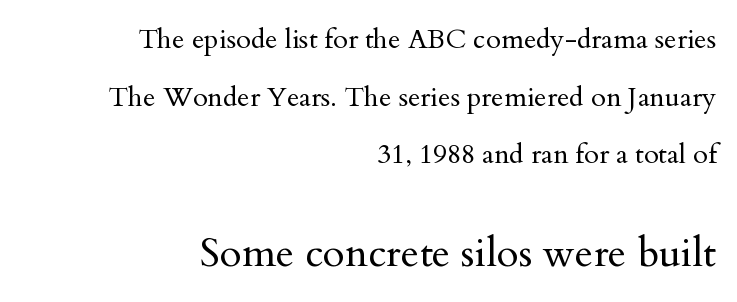
{"serif": "yes", "italic": "no", "bold": "no", "weight": "regular", "width": "normal", "stroke_contrast": "medium", "x_height": "small", "monospaced": "no", "underline": "no", "align": "right", "line_spacing": "loose", "line_spacing_ratio": 2.13, "letter_spacing": "normal", "letter_spacing_em": 0.0, "larger_block": "second", "size_ratio": 1.48, "glyph_px": 40}
